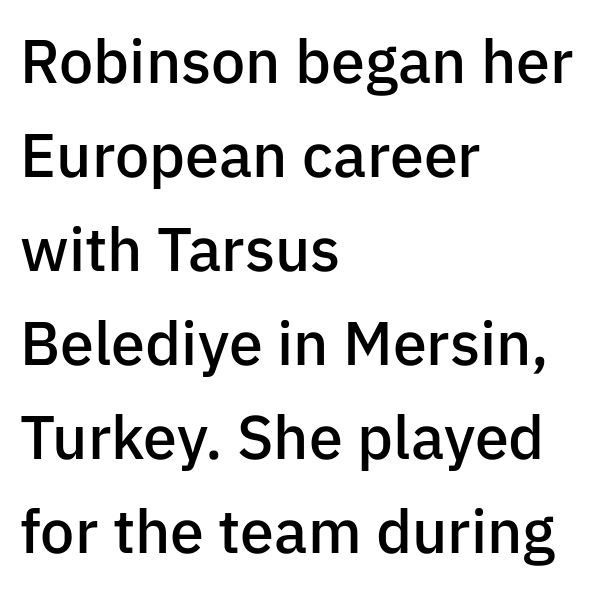
{"serif": "no", "italic": "no", "bold": "semi", "weight": "semibold", "width": "normal", "stroke_contrast": "low", "x_height": "medium", "monospaced": "no", "underline": "no", "align": "left", "line_spacing": "normal", "line_spacing_ratio": 1.54, "letter_spacing": "normal", "letter_spacing_em": 0.0, "glyph_px": 61}
